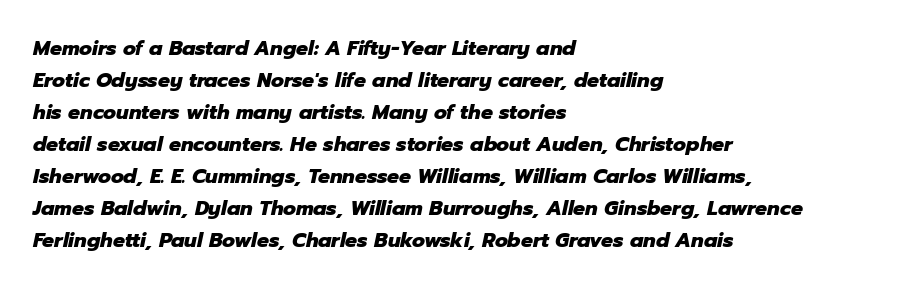
Successive baselines arrive at the customary interval. Rendered with sloped, italic letterforms. You'd pick this weight for a headline — it's a proper bold. Check under the words: just untouched page. The rendering keeps characters at their native spacing.
